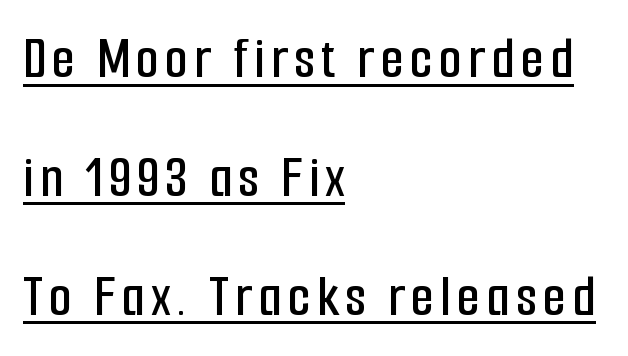
Honestly, the underline is the first thing you notice here. No italicization has been applied; the sample stays upright. Reading down the column, the eye jumps a long way to each next line. These lines stack with their left ends in a neat column. These lines are composed in type without serifs. Spacing verdict: proportional, widths tailored to each character.
